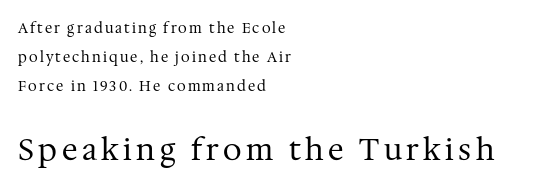
The image shows 30 px regular-weight serif type, upright; set left-aligned, loose line spacing (2.08x), not underlined; the second (bottom) block is 2.14x larger; medium stroke contrast and a medium x-height.
